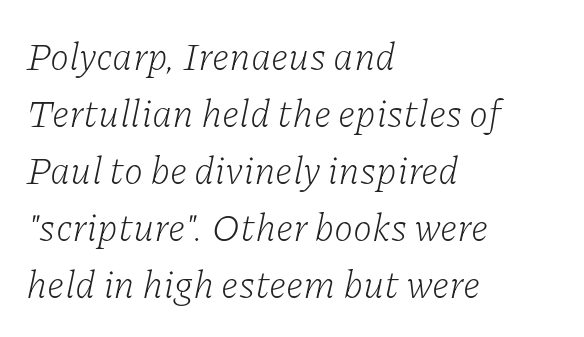
{"serif": "yes", "italic": "yes", "lean": "right", "slant_degrees": 11, "bold": "no", "weight": "light", "width": "normal", "stroke_contrast": "low", "x_height": "medium", "monospaced": "no", "underline": "no", "align": "left", "line_spacing": "normal", "line_spacing_ratio": 1.46, "letter_spacing": "normal", "letter_spacing_em": 0.0, "glyph_px": 39}
